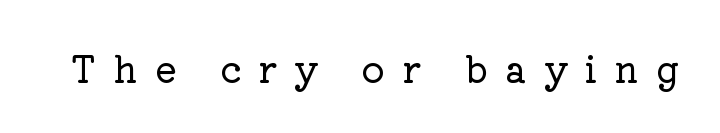
Bare-footed words on every line. The lettering stays uniformly vertical, giving the passage a roman look. Old-style or modern, the face here clearly has serifs. You could not count columns in this text — the font is proportionally spaced. Display-style spreading of the glyphs; the letterfit is very open.
